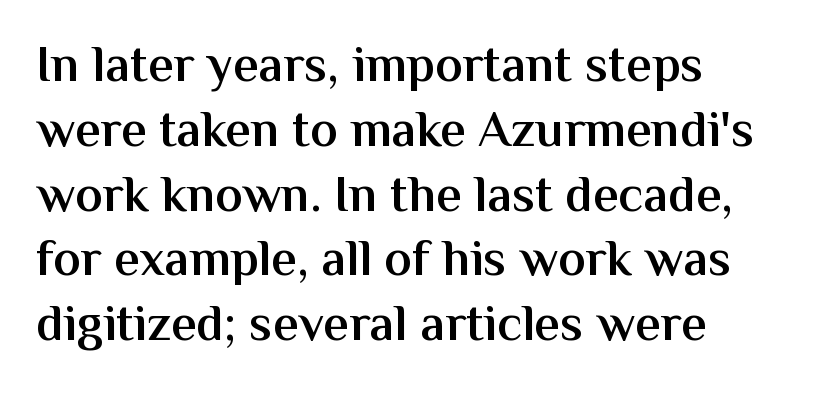
Varying glyph widths throughout — classic text-font behaviour. Serif or sans? Sans — the stroke terminals are bare. The baseline area is clear. Set as a demibold, roughly 600 on the weight scale. The designer left line spacing at the default.
